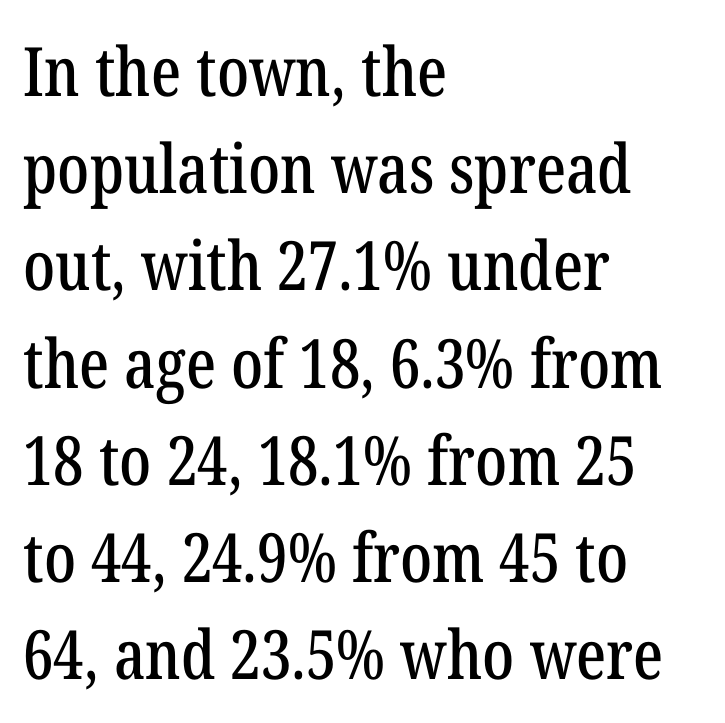
The image shows 68 px condensed serif type, upright; set left-aligned, normal line spacing (1.43x), normal letter spacing, not underlined; low stroke contrast and a medium x-height.
